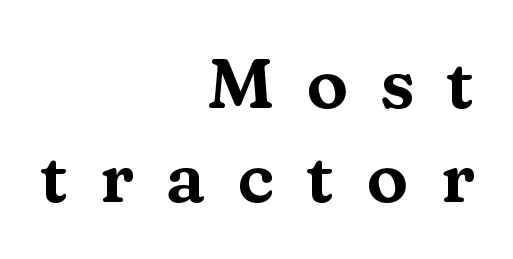
{"serif": "yes", "italic": "no", "width": "wide", "stroke_contrast": "medium", "x_height": "medium", "monospaced": "no", "underline": "no", "align": "right", "line_spacing": "normal", "line_spacing_ratio": 1.34, "letter_spacing": "wide", "letter_spacing_em": 0.46, "glyph_px": 70}
